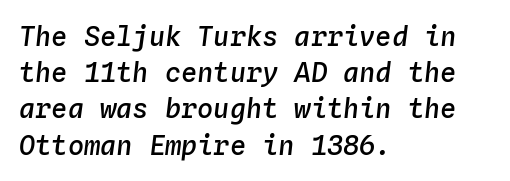
The image shows 27 px text type, italic (leaning right); set left-aligned, normal line spacing (1.34x), normal letter spacing, not underlined.
